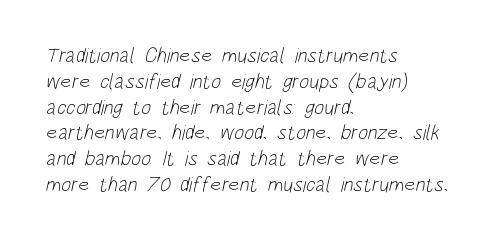
Q: Is the text bold? A: No.
Q: Is the text underlined? A: No.
Q: How is the paragraph aligned? A: Left-aligned.
Q: Is the spacing between letters normal or unusually wide? A: Normal.
